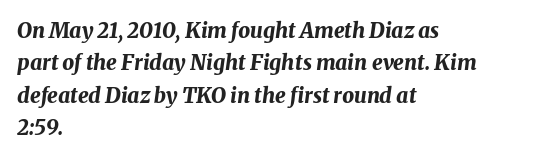
{"italic": "yes", "lean": "right", "slant_degrees": 8, "bold": "yes", "underline": "no", "align": "left", "line_spacing": "normal", "line_spacing_ratio": 1.54, "letter_spacing": "normal", "letter_spacing_em": 0.0, "glyph_px": 21}
